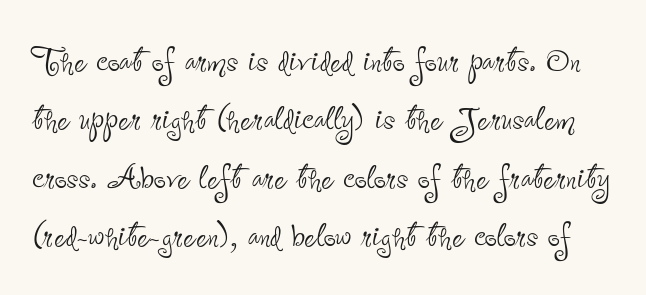
Q: Is the text bold? A: No.
Q: Is the text italic (slanted)? A: Yes.
Q: Is the typeface a serif or a sans-serif typeface? A: Sans-serif.
Q: Is the text underlined? A: No.
Q: Is the spacing between letters normal or unusually wide? A: Normal.
Q: Is the spacing between lines tight, normal or loose? A: Normal.
Q: Width (condensed, normal, or wide)? A: Condensed.
Q: Stroke contrast? A: Low.
Q: x-height? A: Small.
Q: Monospaced? A: No.
